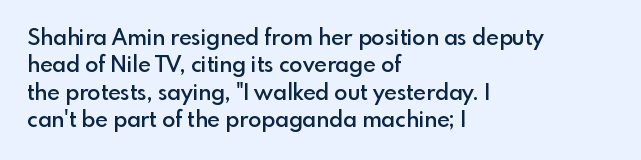
{"italic": "no", "bold": "semi", "underline": "no", "align": "left", "line_spacing_ratio": 1.24, "letter_spacing": "normal", "letter_spacing_em": 0.0, "glyph_px": 22}
